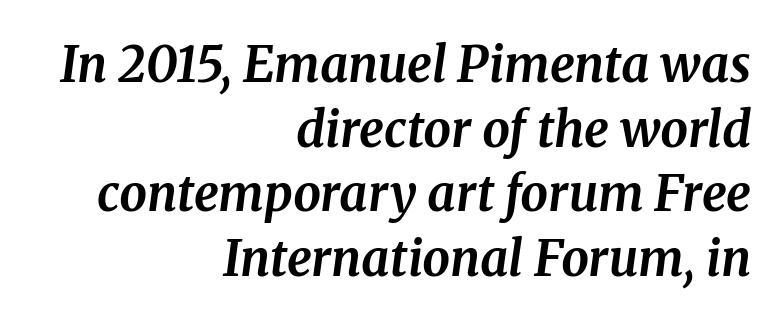
Q: Is the text bold? A: Yes.
Q: Is the text italic (slanted)? A: Yes, it leans right by about 8 degrees.
Q: Is the typeface a serif or a sans-serif typeface? A: Serif.
Q: Is the text underlined? A: No.
Q: How is the paragraph aligned? A: Right-aligned.
Q: Is the spacing between letters normal or unusually wide? A: Normal.
Q: Is the spacing between lines tight, normal or loose? A: Normal.
Q: Width (condensed, normal, or wide)? A: Normal.
Q: Stroke contrast? A: Medium.
Q: x-height? A: Medium.
Q: Monospaced? A: No.
